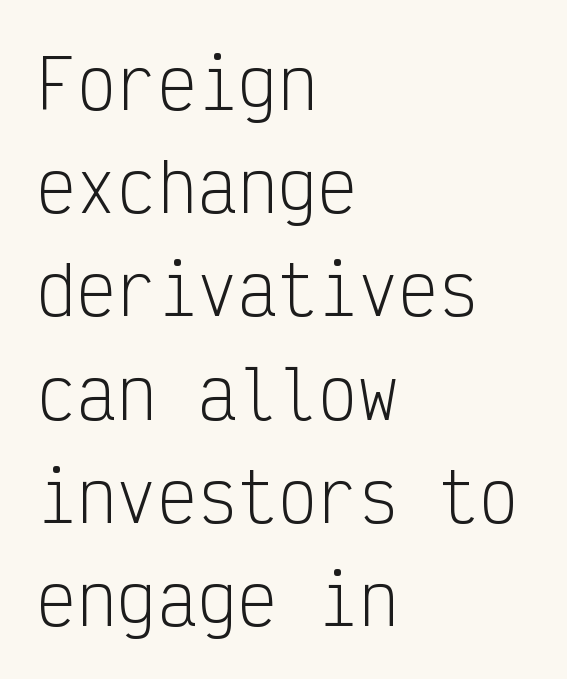
Do the characters align in a grid? Yes, the font is monospaced. A sans-serif font was chosen for this passage. Nobody drew a line under any word here. Rows of type keep a routine distance in the vertical direction. The passage is arranged the way most books set body copy — flush left.
